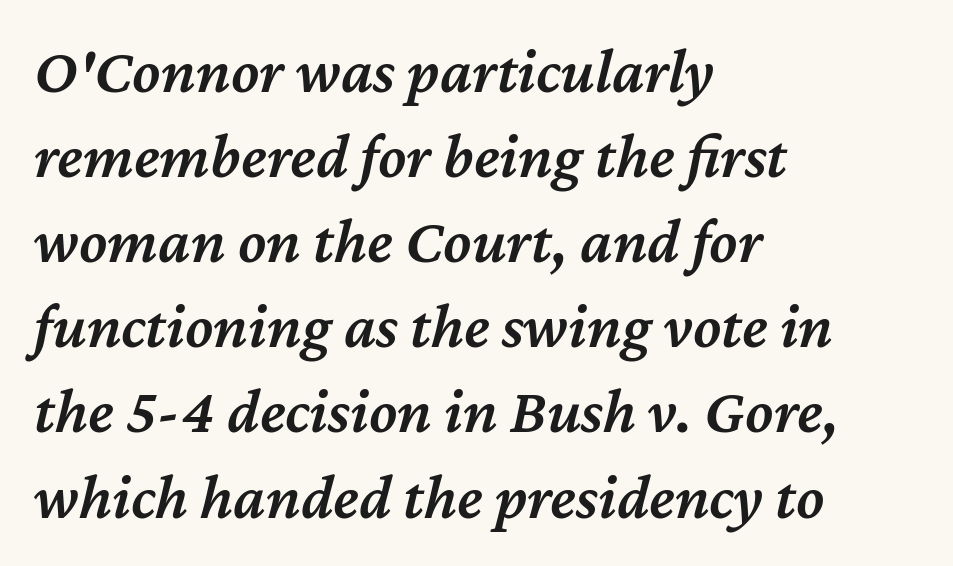
{"italic": "yes", "lean": "right", "slant_degrees": 12, "bold": "semi", "weight": "semibold", "width": "normal", "stroke_contrast": "medium", "x_height": "medium", "monospaced": "no", "underline": "no", "align": "left", "line_spacing": "normal", "line_spacing_ratio": 1.33, "letter_spacing": "normal", "letter_spacing_em": 0.0, "glyph_px": 64}
